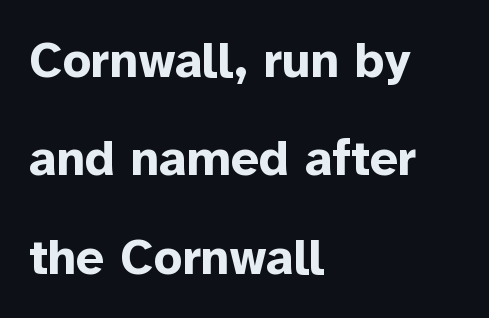
The image shows 50 px bold sans-serif type, upright; set left-aligned, loose line spacing (1.97x), normal letter spacing, not underlined; low stroke contrast and a medium x-height.
